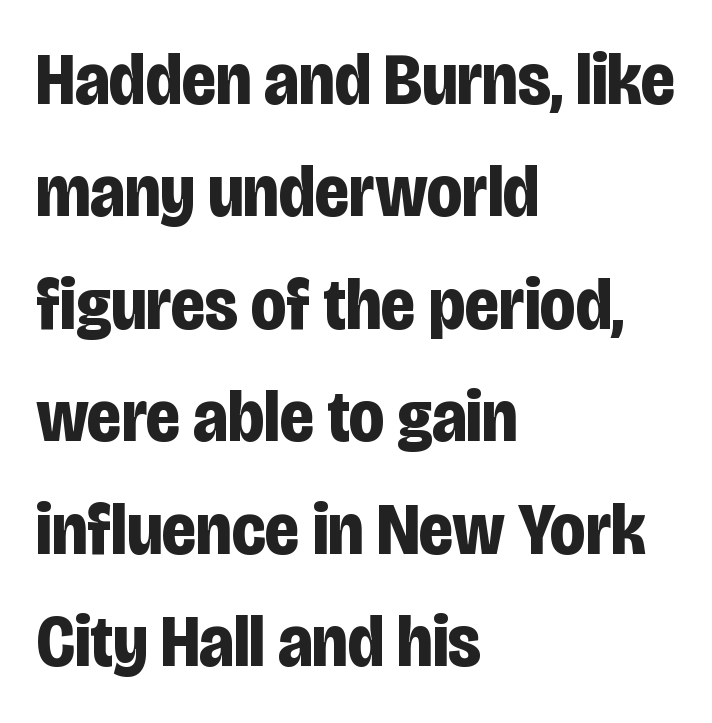
The image shows 73 px bold, condensed sans-serif type, upright; set left-aligned, normal line spacing (1.54x), normal letter spacing, not underlined; low stroke contrast and a large x-height.
